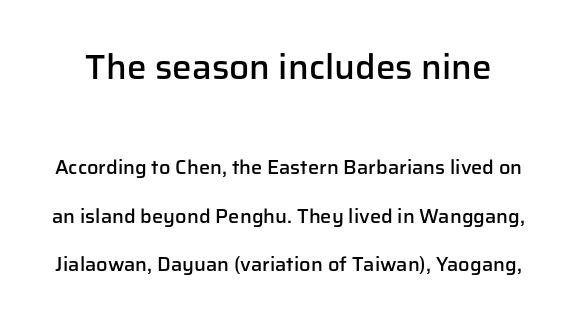
{"serif": "no", "italic": "no", "bold": "semi", "weight": "semibold", "width": "normal", "stroke_contrast": "low", "x_height": "medium", "monospaced": "no", "underline": "no", "line_spacing": "loose", "line_spacing_ratio": 2.41, "letter_spacing": "normal", "letter_spacing_em": 0.0, "larger_block": "first", "size_ratio": 1.75, "glyph_px": 35}
